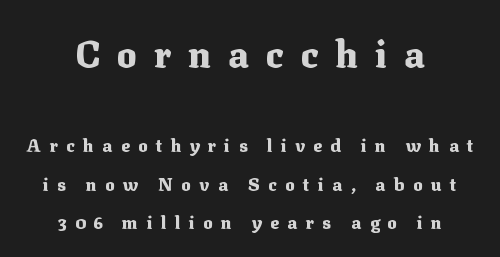
Q: Is the text bold? A: Yes.
Q: Is the text italic (slanted)? A: No, it is upright.
Q: Is the typeface a serif or a sans-serif typeface? A: Serif.
Q: Is the text underlined? A: No.
Q: How is the paragraph aligned? A: Centered.
Q: Is the spacing between letters normal or unusually wide? A: Unusually wide.
Q: Is the spacing between lines tight, normal or loose? A: Loose.
Q: Which block of text is set in a larger size, the first (top) or the second (bottom)? A: The first (top) one.
Q: Width (condensed, normal, or wide)? A: Normal.
Q: Stroke contrast? A: Medium.
Q: x-height? A: Medium.
Q: Monospaced? A: No.
